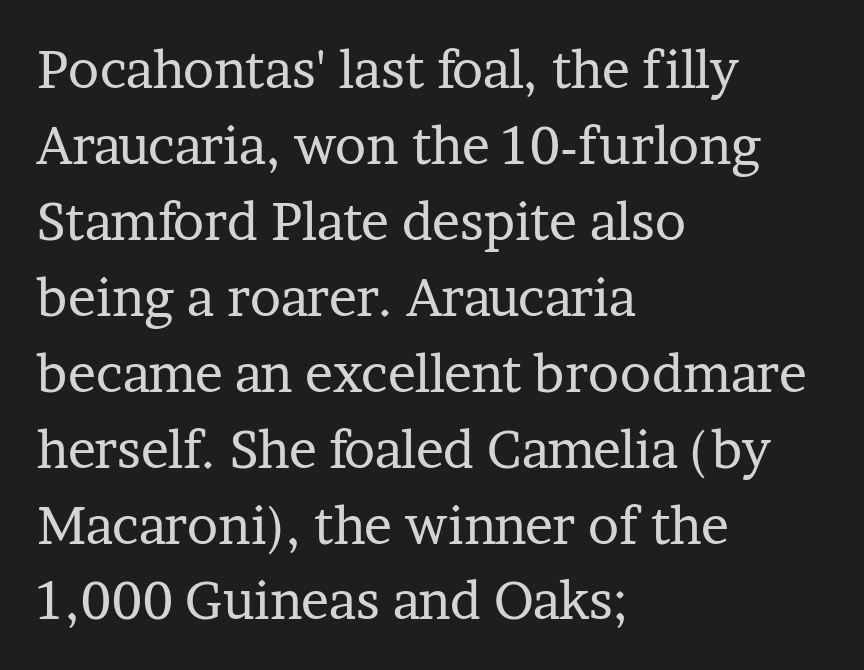
Q: Is the text bold? A: No.
Q: Is the text italic (slanted)? A: No, it is upright.
Q: Is the typeface a serif or a sans-serif typeface? A: Serif.
Q: Is the text underlined? A: No.
Q: How is the paragraph aligned? A: Left-aligned.
Q: Is the spacing between letters normal or unusually wide? A: Normal.
Q: Is the spacing between lines tight, normal or loose? A: Normal.
Q: Width (condensed, normal, or wide)? A: Normal.
Q: Stroke contrast? A: Low.
Q: x-height? A: Medium.
Q: Monospaced? A: No.
